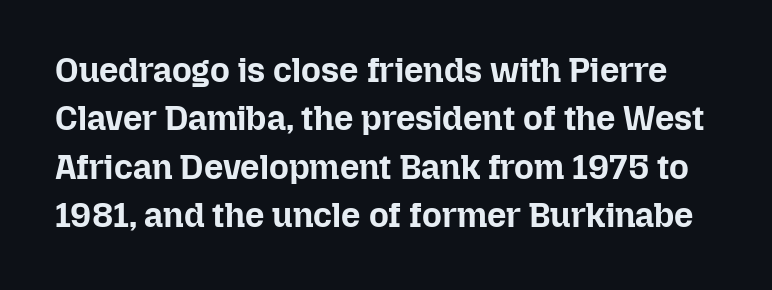
Q: Is the text bold? A: Yes.
Q: Is the text italic (slanted)? A: No, it is upright.
Q: Is the text underlined? A: No.
Q: Is the spacing between letters normal or unusually wide? A: Normal.
Q: Is the spacing between lines tight, normal or loose? A: Normal.
Q: Width (condensed, normal, or wide)? A: Normal.
Q: Stroke contrast? A: Low.
Q: x-height? A: Medium.
Q: Monospaced? A: No.
